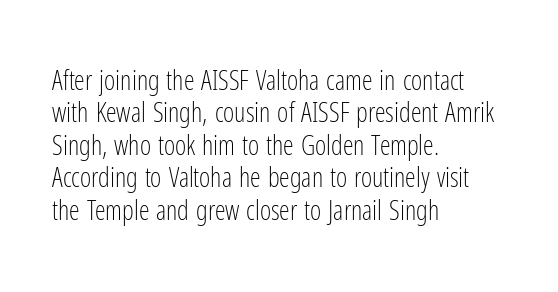
The font is comparable to plain body text, perhaps lighter. Line starts are locked; line ends wander. Nothing unusual about the tracking: characters are spaced as the font intends. The type sits square on the baseline with zero lean. Rule under the text: the space is simply empty.
